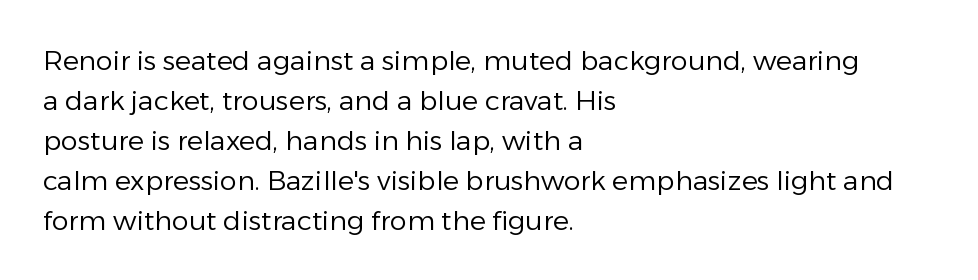
The image shows 27 px text type, upright; set left-aligned, normal line spacing (1.48x), normal letter spacing, not underlined.
